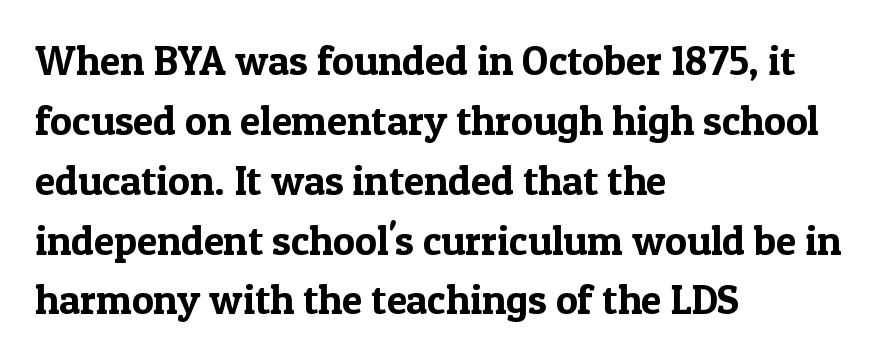
{"serif": "yes", "italic": "no", "width": "normal", "x_height": "medium", "monospaced": "no", "underline": "no", "align": "left", "line_spacing": "normal", "line_spacing_ratio": 1.46, "letter_spacing": "normal", "letter_spacing_em": 0.0, "glyph_px": 41}
